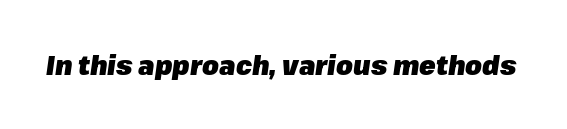
{"italic": "yes", "lean": "right", "slant_degrees": 8, "bold": "yes", "underline": "no", "letter_spacing": "normal", "letter_spacing_em": 0.0, "glyph_px": 27}
